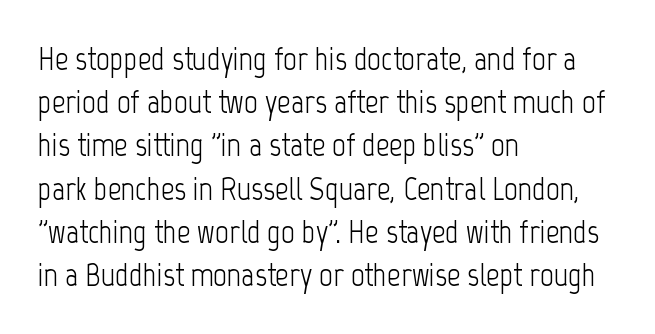
Q: Is the text bold? A: No.
Q: Is the text italic (slanted)? A: No, it is upright.
Q: Is the typeface a serif or a sans-serif typeface? A: Sans-serif.
Q: Is the text underlined? A: No.
Q: How is the paragraph aligned? A: Left-aligned.
Q: Is the spacing between letters normal or unusually wide? A: Normal.
Q: Is the spacing between lines tight, normal or loose? A: Normal.
Q: Width (condensed, normal, or wide)? A: Condensed.
Q: Stroke contrast? A: Low.
Q: x-height? A: Medium.
Q: Monospaced? A: No.
